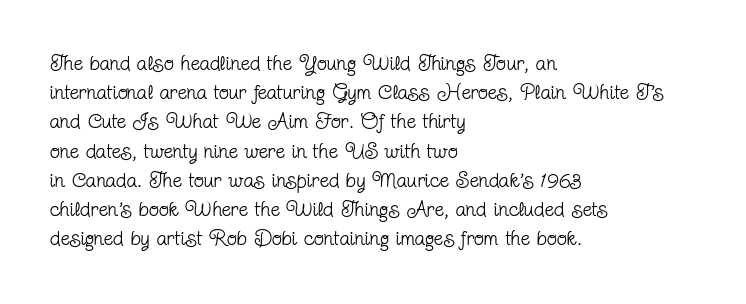
Tracking here is standard; glyphs follow each other at the usual distance. Heft: none added — not bold. These lines are set flush left with a ragged right edge. The letters stand straight up with perfectly vertical stems. Has an underline been added? It has not.
